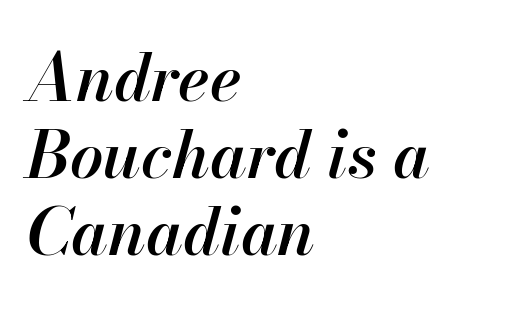
Q: Is the text bold? A: Semi-bold.
Q: Is the text italic (slanted)? A: Yes, it leans right by about 13 degrees.
Q: Is the text underlined? A: No.
Q: How is the paragraph aligned? A: Left-aligned.
Q: Is the spacing between letters normal or unusually wide? A: Normal.
Q: Width (condensed, normal, or wide)? A: Normal.
Q: Stroke contrast? A: High.
Q: x-height? A: Small.
Q: Monospaced? A: No.
